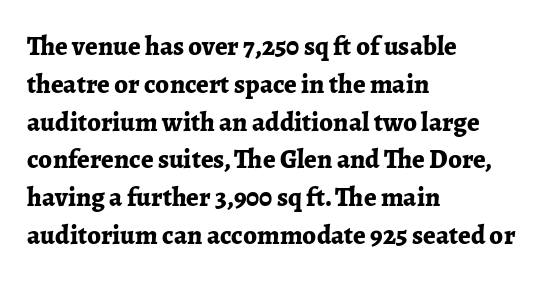
The image shows 27 px bold type, upright; set left-aligned, normal line spacing (1.4x), normal letter spacing, not underlined.
